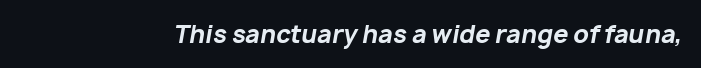
{"italic": "yes", "lean": "right", "slant_degrees": 10, "bold": "yes", "underline": "no", "letter_spacing": "normal", "letter_spacing_em": 0.0, "glyph_px": 24}
